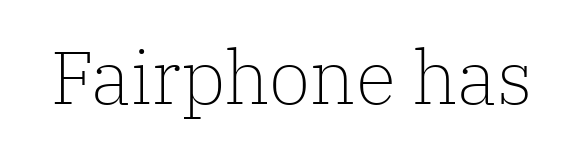
The image shows 75 px light serif type, upright; set normal letter spacing, not underlined; low stroke contrast and a medium x-height.
